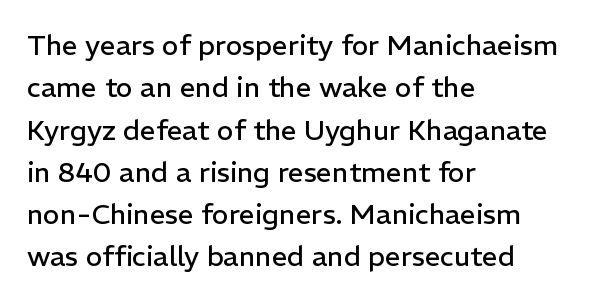
Alignment: flush left. Beneath every word, the page is bare. Successive baselines arrive at the customary interval. The rendering keeps characters at their native spacing. The glyphs in this specimen are sans serif. Note the varied advance widths — an 'i' is clearly narrower than an 'm'.
